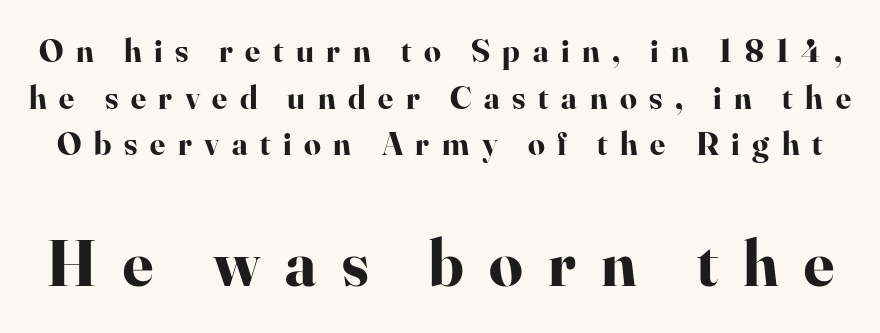
The image shows 66 px bold serif type, upright; set normal line spacing (1.41x), unusually wide letter spacing (+0.38 em), not underlined; the second (bottom) block is 2.0x larger; high stroke contrast and a small x-height.
